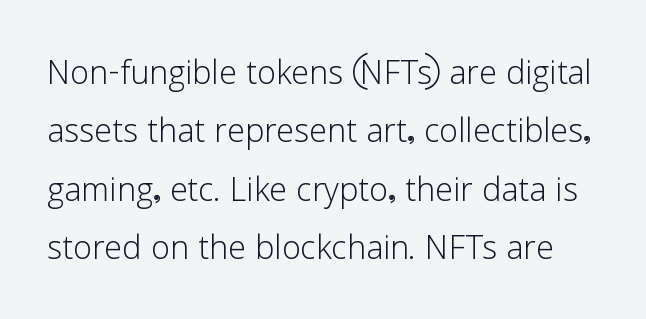
Q: Is the text bold? A: No.
Q: Is the text italic (slanted)? A: No, it is upright.
Q: Is the typeface a serif or a sans-serif typeface? A: Sans-serif.
Q: Is the text underlined? A: No.
Q: Is the spacing between letters normal or unusually wide? A: Normal.
Q: Is the spacing between lines tight, normal or loose? A: Normal.
Q: Width (condensed, normal, or wide)? A: Normal.
Q: Stroke contrast? A: Low.
Q: x-height? A: Medium.
Q: Monospaced? A: No.
